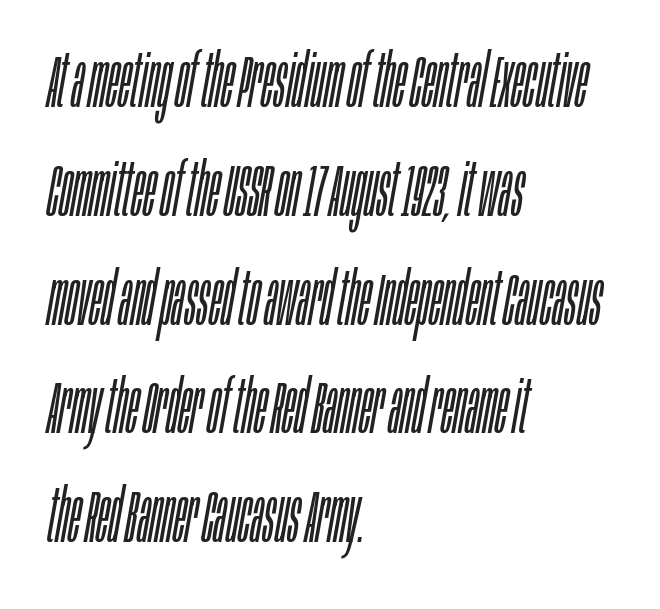
Q: Is the text bold? A: No.
Q: Is the text italic (slanted)? A: Yes, it leans right by about 10 degrees.
Q: Is the text underlined? A: No.
Q: How is the paragraph aligned? A: Left-aligned.
Q: Is the spacing between letters normal or unusually wide? A: Normal.
Q: Is the spacing between lines tight, normal or loose? A: Normal.
Q: Width (condensed, normal, or wide)? A: Condensed.
Q: Stroke contrast? A: Low.
Q: x-height? A: Large.
Q: Monospaced? A: No.
